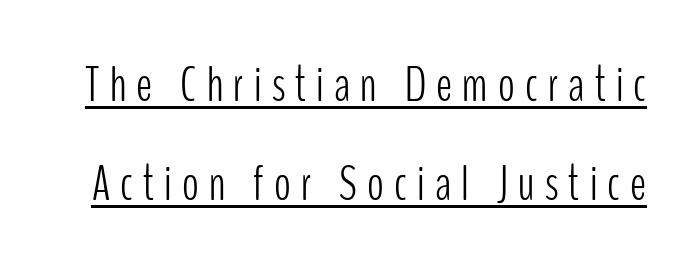
Q: Is the text bold? A: No.
Q: Is the text italic (slanted)? A: No, it is upright.
Q: Is the typeface a serif or a sans-serif typeface? A: Sans-serif.
Q: Is the text underlined? A: Yes.
Q: Is the spacing between letters normal or unusually wide? A: Unusually wide.
Q: Is the spacing between lines tight, normal or loose? A: Loose.
Q: Width (condensed, normal, or wide)? A: Condensed.
Q: Stroke contrast? A: Low.
Q: x-height? A: Medium.
Q: Monospaced? A: No.
